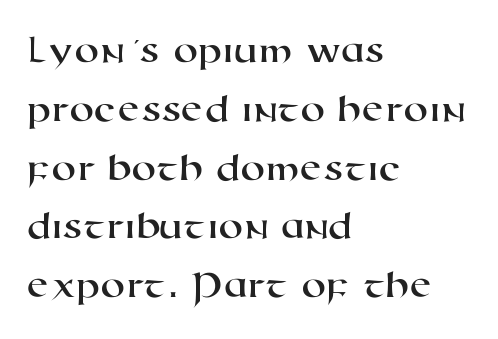
Q: Is the typeface a serif or a sans-serif typeface? A: Sans-serif.
Q: Is the text underlined? A: No.
Q: How is the paragraph aligned? A: Left-aligned.
Q: Is the spacing between letters normal or unusually wide? A: Normal.
Q: Is the spacing between lines tight, normal or loose? A: Normal.
Q: Width (condensed, normal, or wide)? A: Wide.
Q: Stroke contrast? A: High.
Q: x-height? A: Medium.
Q: Monospaced? A: No.
